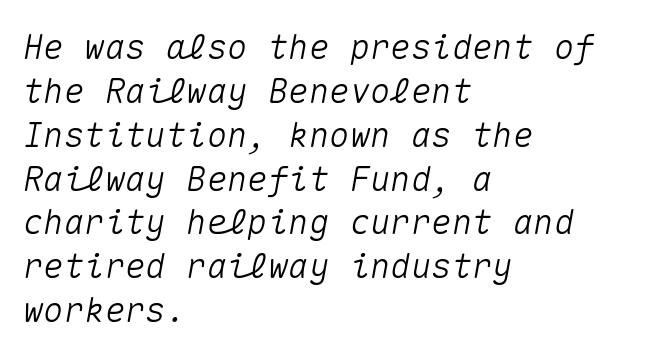
The image shows 34 px text type, italic (leaning right), monospaced; set left-aligned, normal line spacing (1.29x), normal letter spacing, not underlined; medium stroke contrast and a medium x-height.
